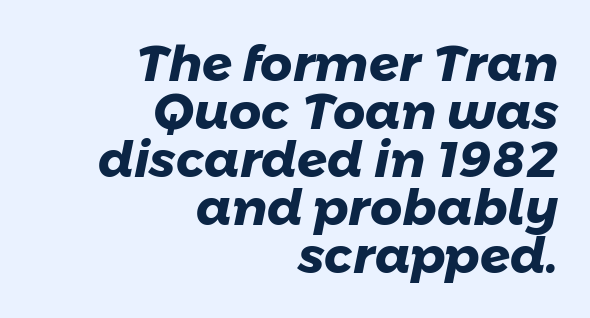
Q: Is the text bold? A: Yes.
Q: Is the typeface a serif or a sans-serif typeface? A: Sans-serif.
Q: Is the text underlined? A: No.
Q: How is the paragraph aligned? A: Right-aligned.
Q: Is the spacing between letters normal or unusually wide? A: Normal.
Q: Is the spacing between lines tight, normal or loose? A: Tight.
Q: Width (condensed, normal, or wide)? A: Normal.
Q: Stroke contrast? A: Low.
Q: x-height? A: Medium.
Q: Monospaced? A: No.
